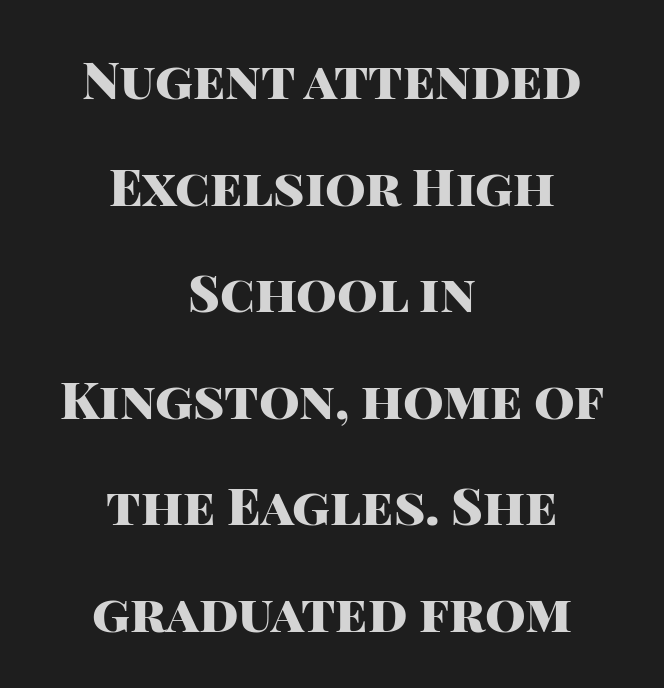
The image shows 52 px heavy sans-serif type, upright; set centered, loose line spacing (2.05x), normal letter spacing, not underlined; high stroke contrast and a large x-height.
